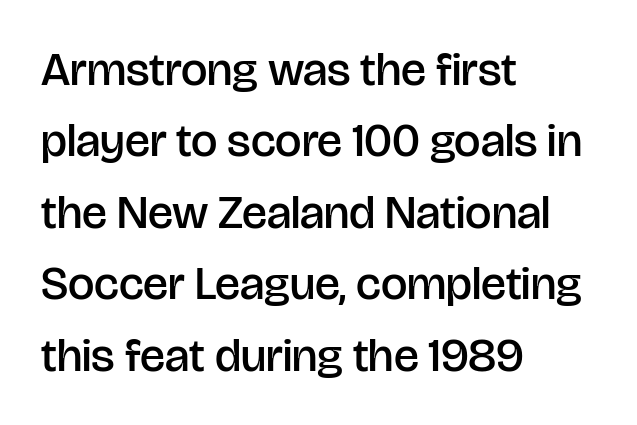
Q: Is the text bold? A: Semi-bold.
Q: Is the text italic (slanted)? A: No, it is upright.
Q: Is the typeface a serif or a sans-serif typeface? A: Sans-serif.
Q: Is the text underlined? A: No.
Q: How is the paragraph aligned? A: Left-aligned.
Q: Is the spacing between letters normal or unusually wide? A: Normal.
Q: Is the spacing between lines tight, normal or loose? A: Normal.
Q: Width (condensed, normal, or wide)? A: Normal.
Q: Stroke contrast? A: Low.
Q: x-height? A: Large.
Q: Monospaced? A: No.
